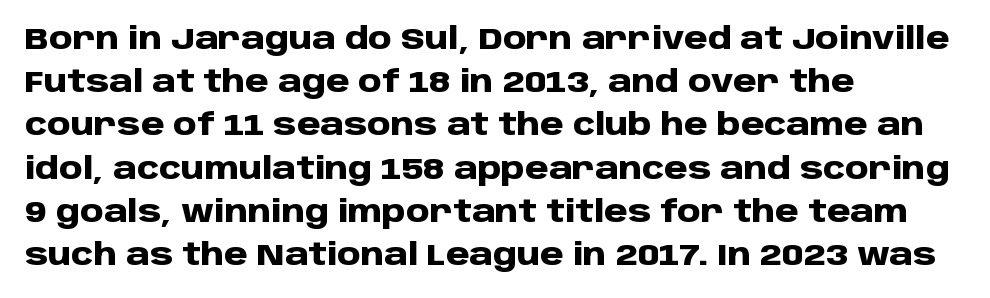
{"serif": "no", "italic": "no", "bold": "yes", "weight": "heavy", "width": "normal", "stroke_contrast": "low", "x_height": "large", "monospaced": "no", "underline": "no", "align": "left", "line_spacing": "normal", "line_spacing_ratio": 1.44, "letter_spacing": "normal", "letter_spacing_em": 0.0, "glyph_px": 30}
